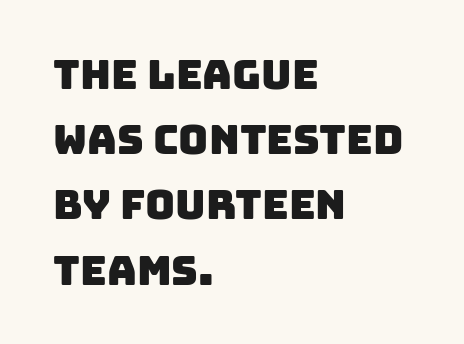
Q: Is the typeface a serif or a sans-serif typeface? A: Sans-serif.
Q: Is the text underlined? A: No.
Q: How is the paragraph aligned? A: Left-aligned.
Q: Is the spacing between letters normal or unusually wide? A: Normal.
Q: Is the spacing between lines tight, normal or loose? A: Normal.
Q: Width (condensed, normal, or wide)? A: Normal.
Q: Stroke contrast? A: Low.
Q: x-height? A: Large.
Q: Monospaced? A: No.
